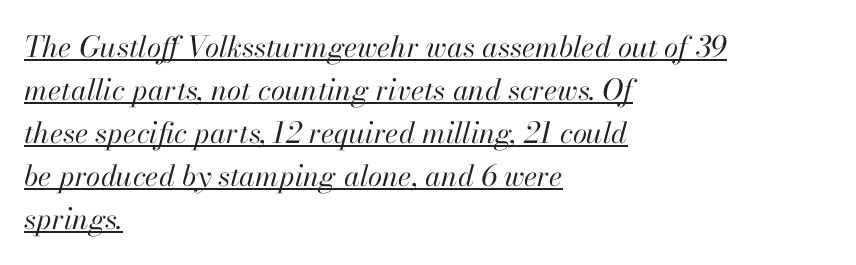
{"italic": "yes", "lean": "right", "slant_degrees": 13, "bold": "no", "weight": "regular", "width": "normal", "stroke_contrast": "high", "x_height": "small", "monospaced": "no", "underline": "yes", "align": "left", "line_spacing": "normal", "line_spacing_ratio": 1.48, "letter_spacing": "normal", "letter_spacing_em": 0.0, "glyph_px": 29}
